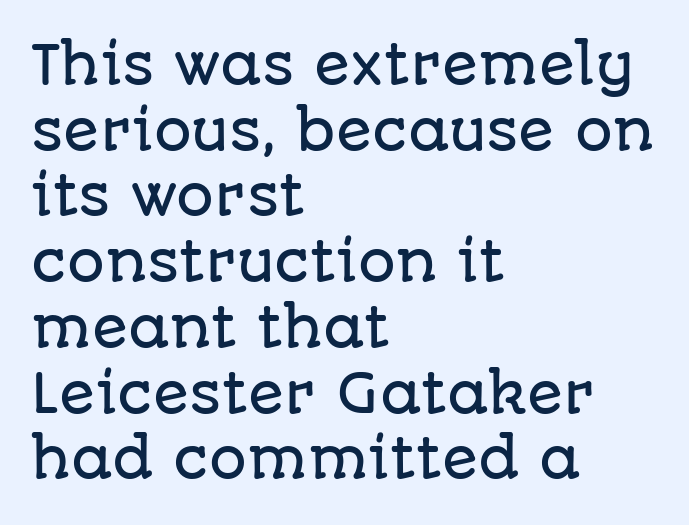
Q: Is the text italic (slanted)? A: No, it is upright.
Q: Is the typeface a serif or a sans-serif typeface? A: Sans-serif.
Q: Is the text underlined? A: No.
Q: How is the paragraph aligned? A: Left-aligned.
Q: Is the spacing between letters normal or unusually wide? A: Normal.
Q: Width (condensed, normal, or wide)? A: Normal.
Q: Stroke contrast? A: Low.
Q: x-height? A: Large.
Q: Monospaced? A: No.
